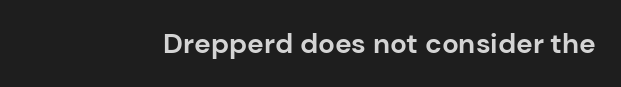
Q: Is the text bold? A: Yes.
Q: Is the text italic (slanted)? A: No, it is upright.
Q: Is the typeface a serif or a sans-serif typeface? A: Sans-serif.
Q: Is the text underlined? A: No.
Q: Is the spacing between letters normal or unusually wide? A: Normal.
Q: Width (condensed, normal, or wide)? A: Normal.
Q: Stroke contrast? A: Low.
Q: x-height? A: Medium.
Q: Monospaced? A: No.
